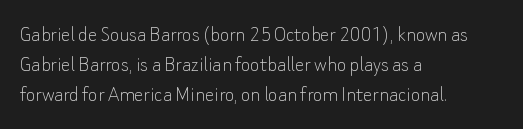
Teacher's note: observe the even left margin — that is flush-left alignment. Does extra space separate the letters? No, they use regular spacing. In terms of posture, this sample is upright. The glyphs are unaccompanied by any horizontal stroke below them. The lines sit at an ordinary, default distance from one another.
